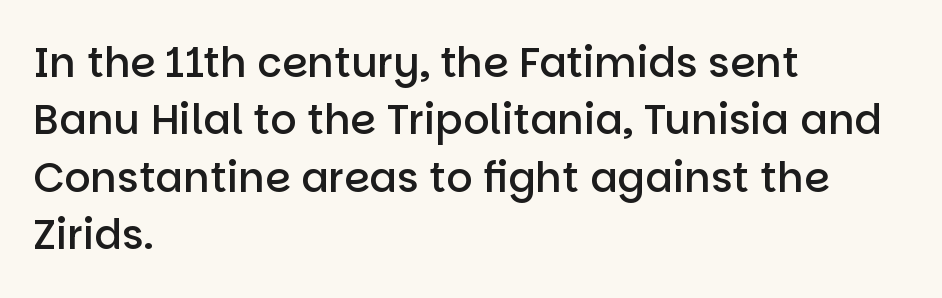
The image shows 41 px semibold sans-serif type, upright; set left-aligned, normal line spacing (1.4x), normal letter spacing, not underlined; low stroke contrast and a large x-height.
